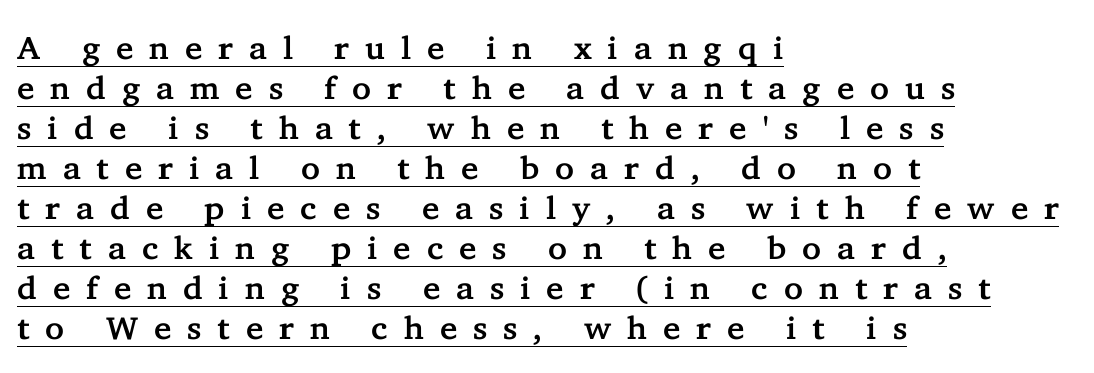
{"serif": "yes", "italic": "no", "width": "normal", "stroke_contrast": "low", "x_height": "medium", "monospaced": "no", "underline": "yes", "align": "left", "line_spacing": "normal", "line_spacing_ratio": 1.25, "letter_spacing": "wide", "letter_spacing_em": 0.5, "glyph_px": 32}
